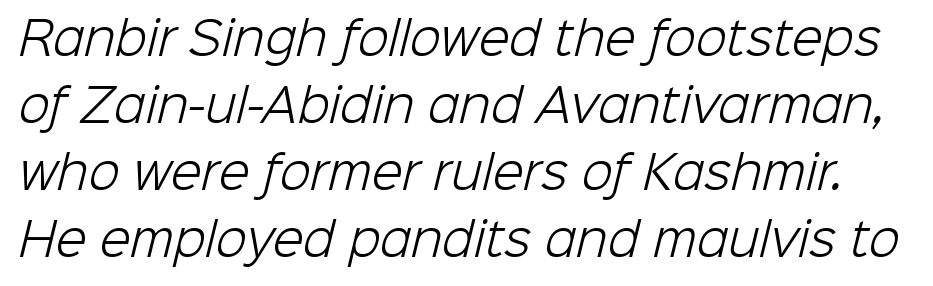
The image shows 45 px light sans-serif type; set normal line spacing (1.49x), normal letter spacing, not underlined; low stroke contrast and a medium x-height.
